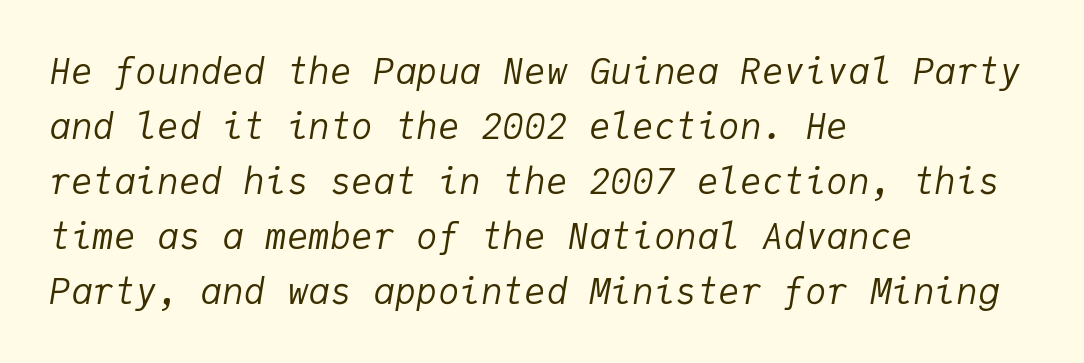
Q: Is the text bold? A: No.
Q: Is the text italic (slanted)? A: Yes, it leans right by about 9 degrees.
Q: Is the text underlined? A: No.
Q: How is the paragraph aligned? A: Left-aligned.
Q: Is the spacing between letters normal or unusually wide? A: Normal.
Q: Is the spacing between lines tight, normal or loose? A: Normal.
Q: Width (condensed, normal, or wide)? A: Normal.
Q: Stroke contrast? A: Low.
Q: x-height? A: Medium.
Q: Monospaced? A: Yes.
